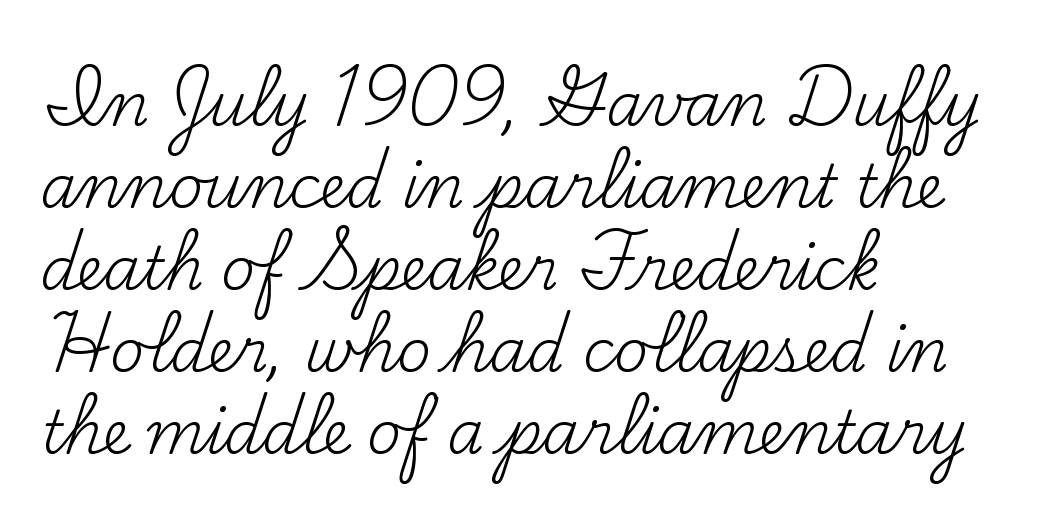
The image shows 59 px regular-weight serif type; set left-aligned, normal line spacing (1.39x), normal letter spacing, not underlined; medium stroke contrast and a small x-height.
